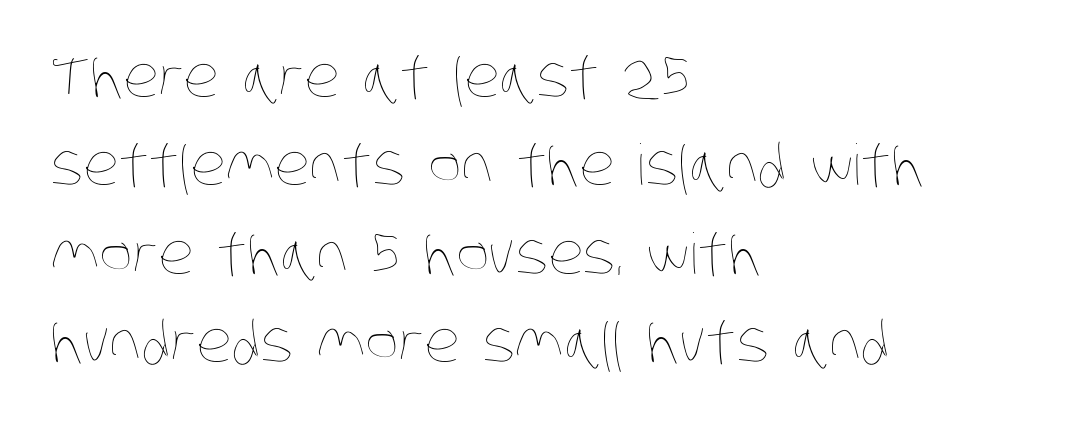
Is this a fixed-width face? No — the glyphs have proportional, varying widths. The paragraph shown leans on its left margin. Think standard paragraph weight, or any step lighter than that. Inter-character spacing is left at the font's built-in metrics. The words here are not underlined. Vertical spacing — default.
